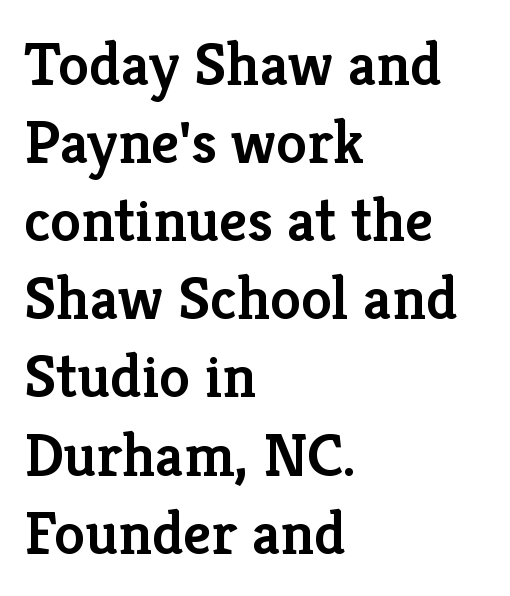
The image shows 62 px semibold serif type, upright; set left-aligned, normal line spacing (1.26x), normal letter spacing, not underlined; low stroke contrast and a medium x-height.
